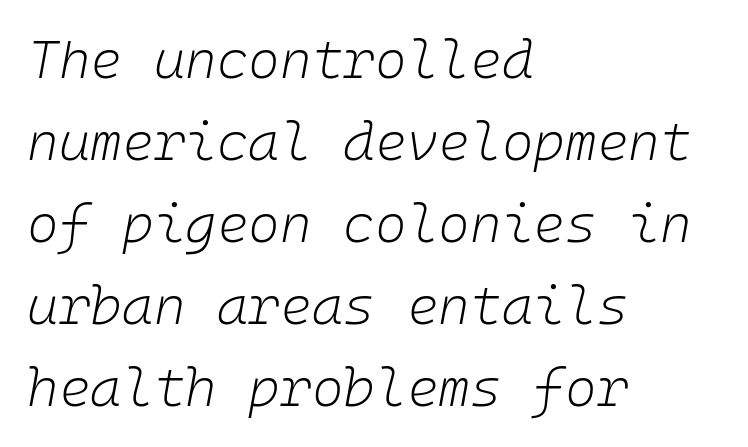
{"italic": "yes", "lean": "right", "slant_degrees": 10, "bold": "no", "weight": "light", "width": "normal", "stroke_contrast": "low", "x_height": "medium", "underline": "no", "align": "left", "line_spacing": "normal", "line_spacing_ratio": 1.52, "letter_spacing": "normal", "letter_spacing_em": 0.0, "glyph_px": 54}
